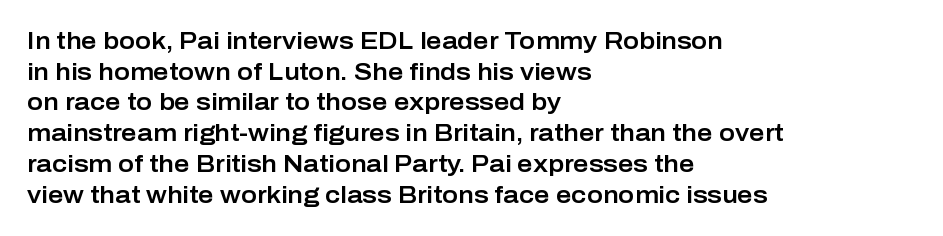
These lines stack with their left ends in a neat column. This sample uses plain, unmodified letter spacing. Rows of type keep a routine distance in the vertical direction. The glyphs are unaccompanied by any horizontal stroke below them. Vertical strokes here are truly vertical.
